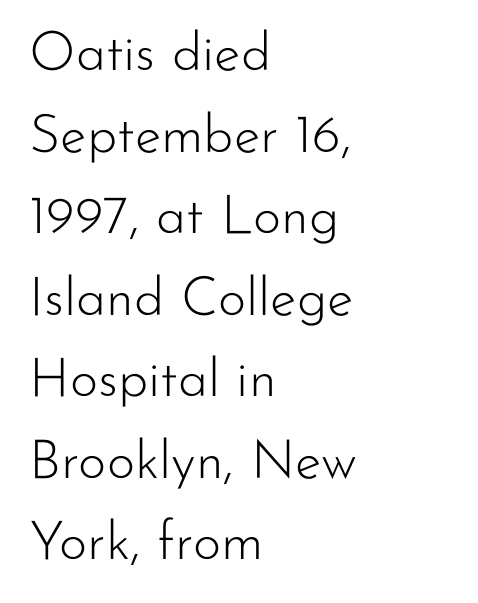
Designer's note — italics off, roman on. Does the type have serifs? No, each stem ends abruptly. The rendering uses natural spacing where letterforms have individual widths. One-word summary of the alignment: left. Horizontal bands of white between lines are of average thickness. Stroke mass is kept to a normal reading level or below.
